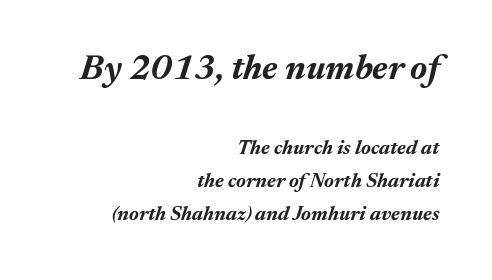
A student would notice the top passage is typeset larger than what follows. These lines sit exactly where default settings would place them. Heavy, bold letterforms. Where is the straight margin? On the right. This sample uses plain, unmodified letter spacing.
